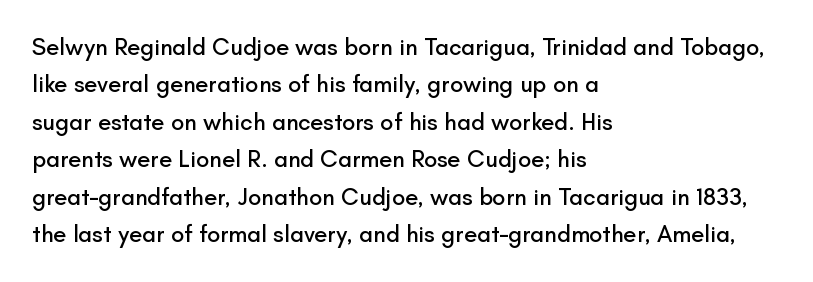
The image shows 24 px text type, upright; set left-aligned, normal line spacing (1.56x), normal letter spacing, not underlined.
